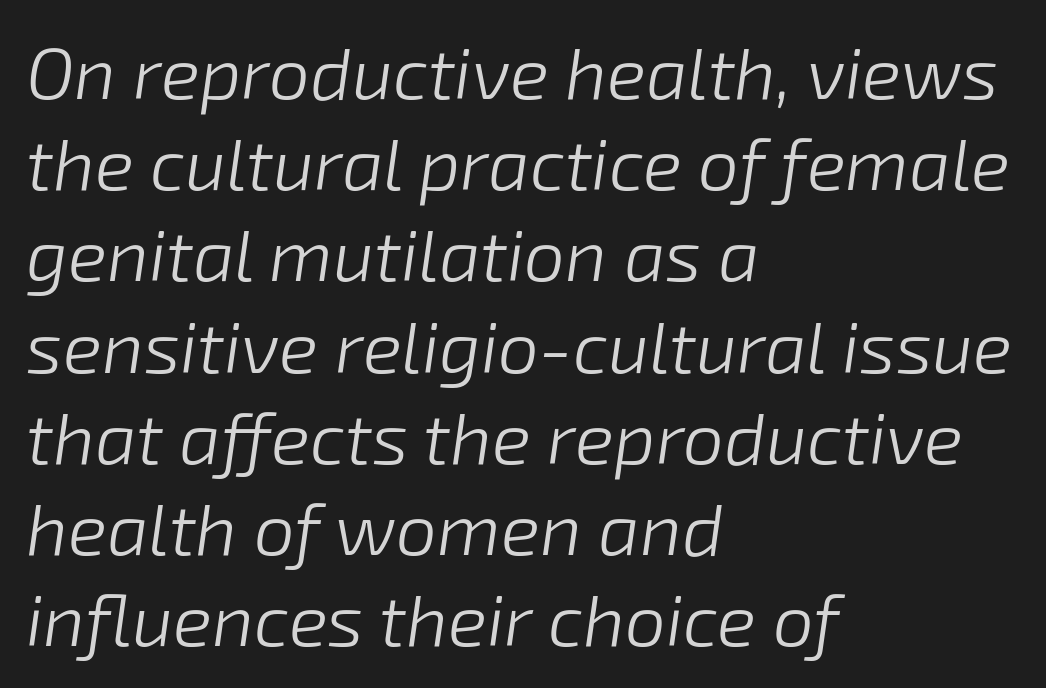
{"italic": "yes", "lean": "right", "slant_degrees": 8, "bold": "no", "weight": "light", "width": "normal", "stroke_contrast": "low", "x_height": "medium", "monospaced": "no", "underline": "no", "align": "left", "line_spacing": "normal", "line_spacing_ratio": 1.25, "letter_spacing": "normal", "letter_spacing_em": 0.0, "glyph_px": 73}
